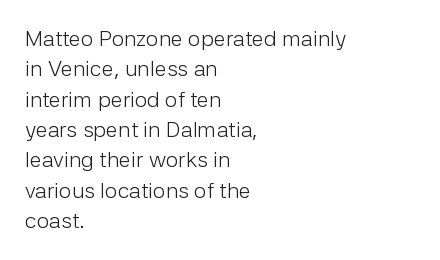
Q: Is the text bold? A: No.
Q: Is the text italic (slanted)? A: No, it is upright.
Q: Is the text underlined? A: No.
Q: How is the paragraph aligned? A: Left-aligned.
Q: Is the spacing between letters normal or unusually wide? A: Normal.
Q: Is the spacing between lines tight, normal or loose? A: Normal.
